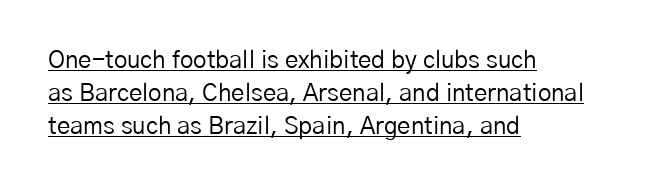
Q: Is the text bold? A: No.
Q: Is the text italic (slanted)? A: No, it is upright.
Q: Is the text underlined? A: Yes.
Q: How is the paragraph aligned? A: Left-aligned.
Q: Is the spacing between letters normal or unusually wide? A: Normal.
Q: Is the spacing between lines tight, normal or loose? A: Normal.
